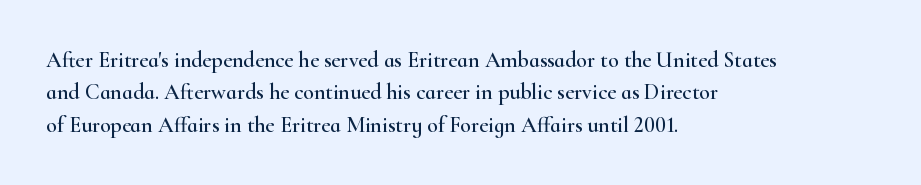
The image shows 22 px text type, upright; set left-aligned, normal line spacing (1.47x), normal letter spacing, not underlined.
